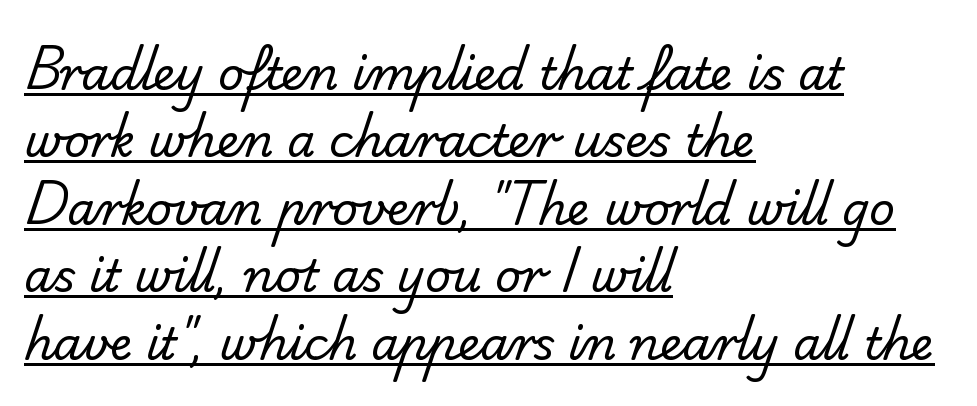
Regarding leading, the lines here are spaced in the standard way. The letters advance in unequal steps, a hallmark of proportional type. Weight class: somewhere from thin through regular. Stroke terminals: plain, sans-serif. All the whitespace from short lines collects on the right.
